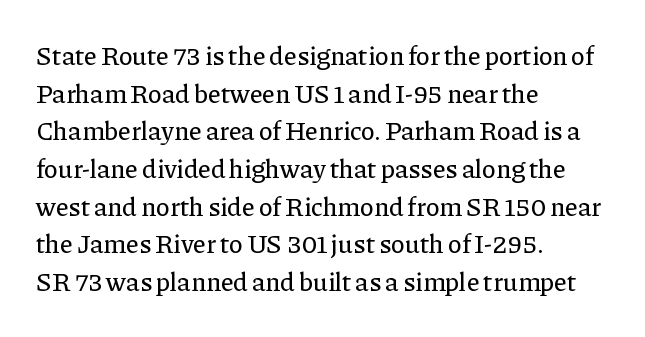
The image shows 26 px text type, upright; set left-aligned, normal line spacing (1.45x), normal letter spacing, not underlined.
